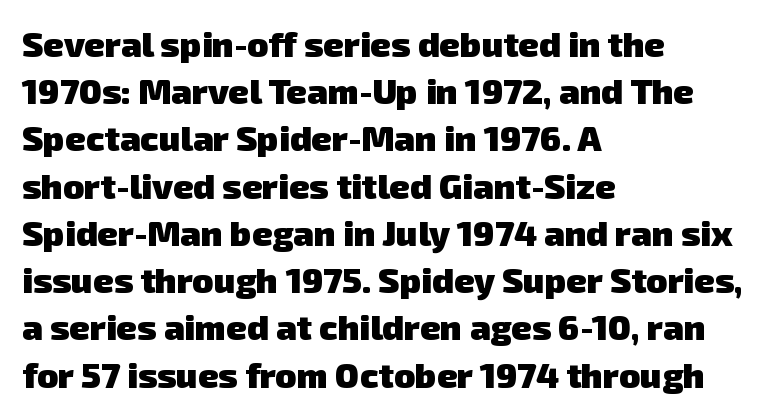
Q: Is the text bold? A: Yes.
Q: Is the typeface a serif or a sans-serif typeface? A: Sans-serif.
Q: Is the text underlined? A: No.
Q: How is the paragraph aligned? A: Left-aligned.
Q: Is the spacing between letters normal or unusually wide? A: Normal.
Q: Is the spacing between lines tight, normal or loose? A: Normal.
Q: Width (condensed, normal, or wide)? A: Normal.
Q: Stroke contrast? A: Low.
Q: x-height? A: Medium.
Q: Monospaced? A: No.
